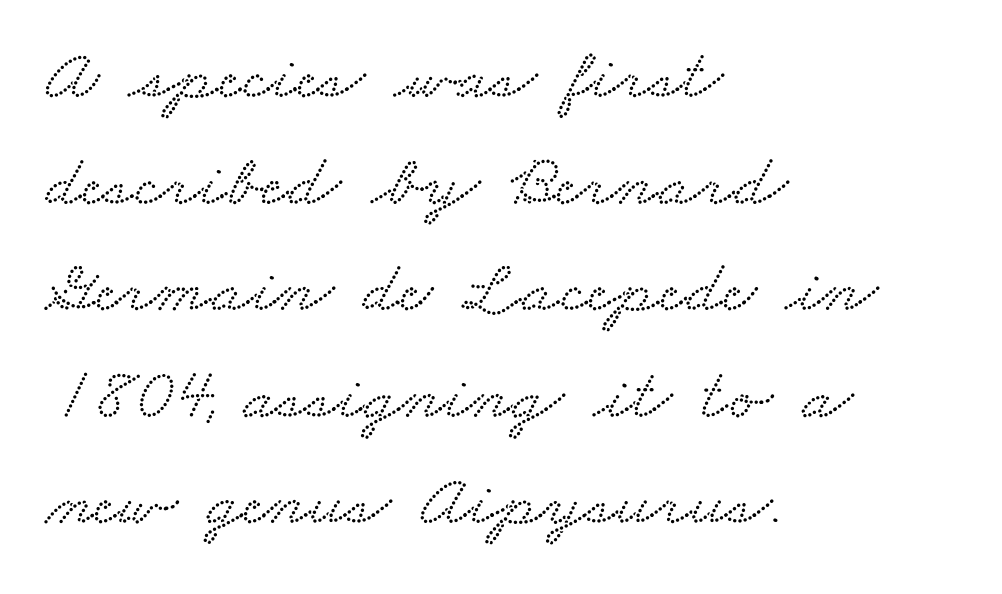
The string is rendered with underlining switched off. This sample uses a serif face. These lines are set flush left with a ragged right edge. Short note: letters normally spaced.
